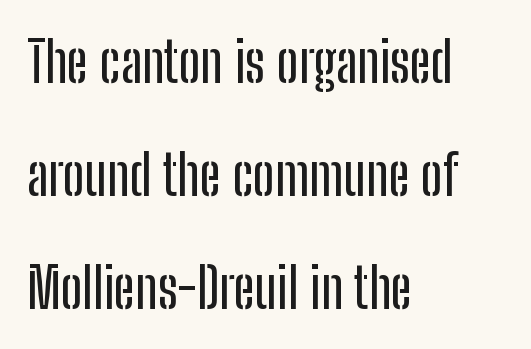
The image shows 56 px condensed sans-serif type, upright; set left-aligned, loose line spacing (2.02x), normal letter spacing, not underlined; low stroke contrast and a medium x-height.
